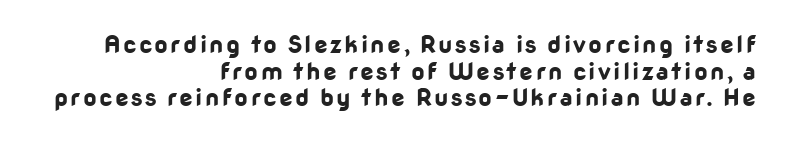
The type sits square on the baseline with zero lean. Type without underlining. Honestly, the rows look squashed on top of each other. A flush-right, rag-left setting is used for this passage. The face used here has the dense, thick strokes of a bold.
